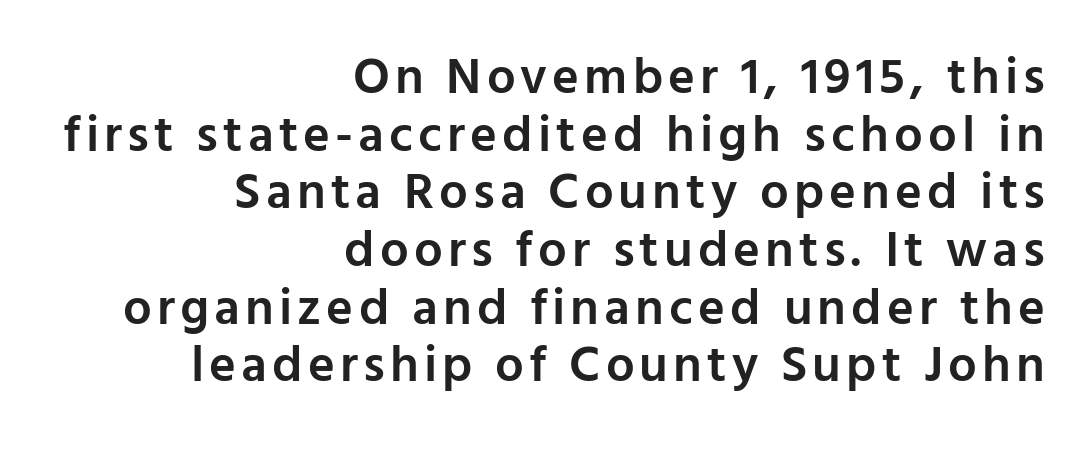
Bold? Not quite — semibold, heavier than regular but stopping short. Layout note: lines flush right. Do the characters align in a grid? No, the font is proportional. No feet cap the strokes, marking this as sans-serif type. Is there any slant? The stems are plumb. Words float on clear page, feet unadorned.
